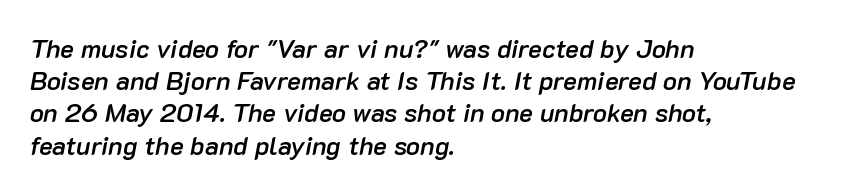
The image shows 26 px text type, italic (leaning right); set left-aligned, line spacing 1.24x, normal letter spacing, not underlined.
